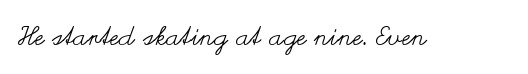
Decoration check: the copy has no underline. The gaps between neighbouring characters are ordinary and unremarkable. Bold? No — there's no thickening of the strokes.
